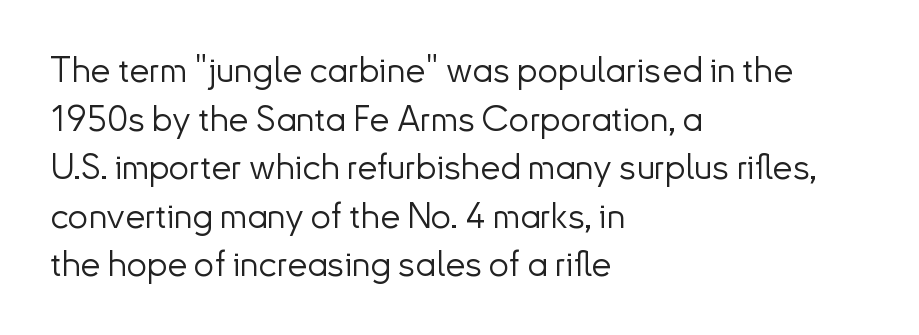
You could not count columns in this text — the font is proportionally spaced. The text block is weighted toward the left margin, trailing off unevenly rightward. Type without underlining. Vertical stems look standard width or narrower in stroke. Do the letters lean? They stand straight.
